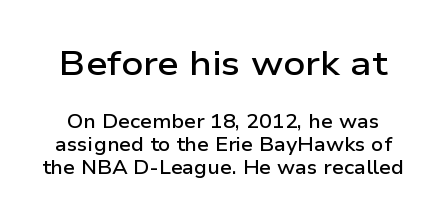
Q: Is the text bold? A: Semi-bold.
Q: Is the text italic (slanted)? A: No, it is upright.
Q: Is the typeface a serif or a sans-serif typeface? A: Sans-serif.
Q: Is the text underlined? A: No.
Q: Is the spacing between letters normal or unusually wide? A: Normal.
Q: Which block of text is set in a larger size, the first (top) or the second (bottom)? A: The first (top) one.
Q: Width (condensed, normal, or wide)? A: Wide.
Q: Stroke contrast? A: Low.
Q: x-height? A: Medium.
Q: Monospaced? A: No.
